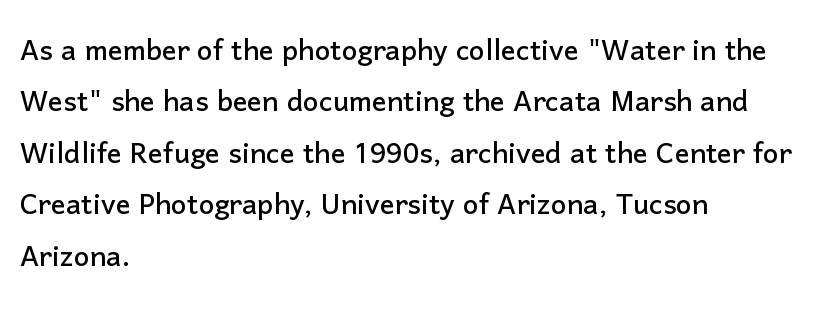
{"serif": "no", "italic": "no", "width": "normal", "stroke_contrast": "low", "x_height": "medium", "monospaced": "no", "underline": "no", "align": "left", "line_spacing": "normal", "line_spacing_ratio": 1.39, "letter_spacing": "normal", "letter_spacing_em": 0.0, "glyph_px": 37}
